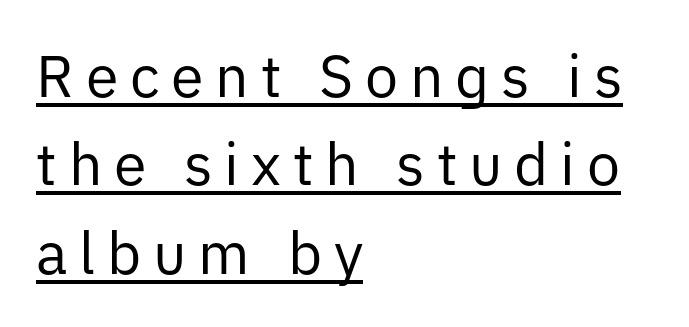
Honestly, the underline is the first thing you notice here. Examine the stroke ends and you'll find no serifs. Italic? Not at all — the glyphs are vertical. These lines are set flush left with a ragged right edge.
